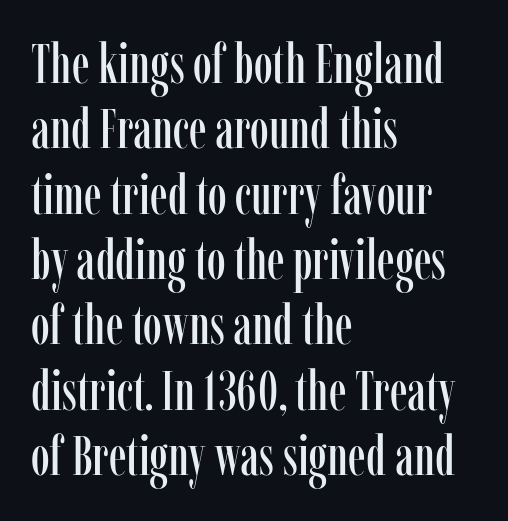
{"serif": "yes", "italic": "no", "width": "condensed", "stroke_contrast": "low", "x_height": "medium", "monospaced": "no", "underline": "no", "align": "left", "line_spacing_ratio": 1.21, "letter_spacing": "normal", "letter_spacing_em": 0.0, "glyph_px": 54}
